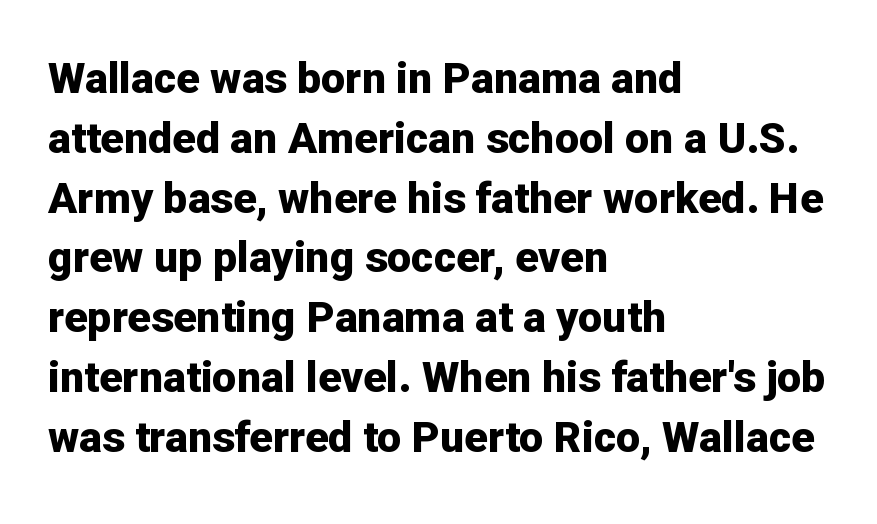
The image shows 43 px bold sans-serif type, upright; set left-aligned, normal line spacing (1.39x), normal letter spacing, not underlined; low stroke contrast and a medium x-height.
